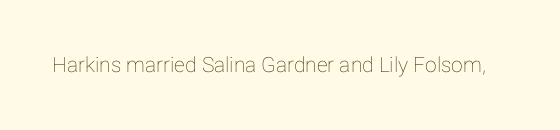
{"italic": "no", "underline": "no", "letter_spacing": "normal", "letter_spacing_em": 0.0, "glyph_px": 21}
